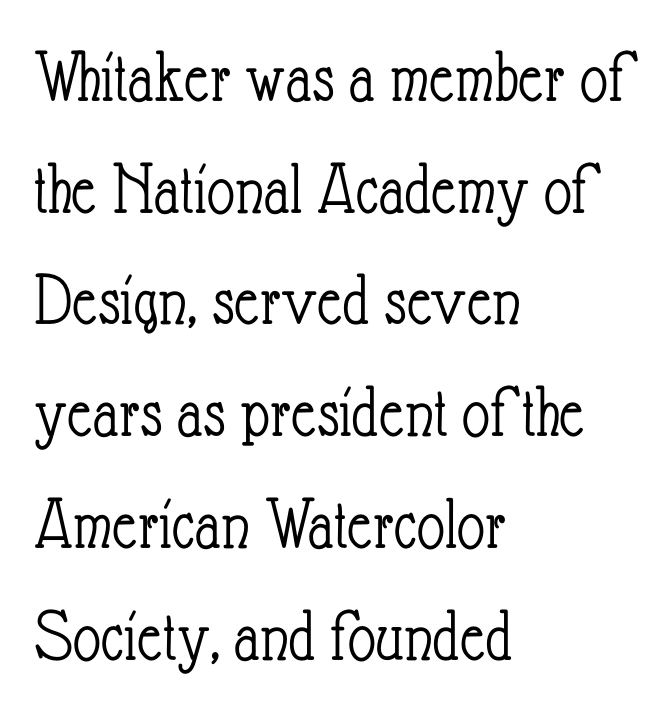
{"italic": "no", "bold": "no", "weight": "light", "width": "condensed", "stroke_contrast": "low", "x_height": "small", "monospaced": "no", "underline": "no", "align": "left", "line_spacing": "normal", "line_spacing_ratio": 1.47, "letter_spacing": "normal", "letter_spacing_em": 0.0, "glyph_px": 76}
